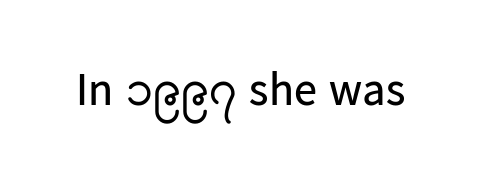
{"serif": "no", "italic": "no", "bold": "no", "weight": "regular", "width": "normal", "stroke_contrast": "low", "x_height": "medium", "monospaced": "no", "underline": "no", "letter_spacing": "normal", "letter_spacing_em": 0.0, "glyph_px": 46}
